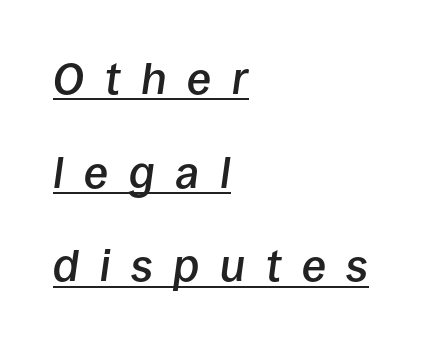
The image shows 44 px semibold type, italic (leaning right); set left-aligned, loose line spacing (2.13x), unusually wide letter spacing (+0.47 em), underlined; low stroke contrast and a large x-height.
